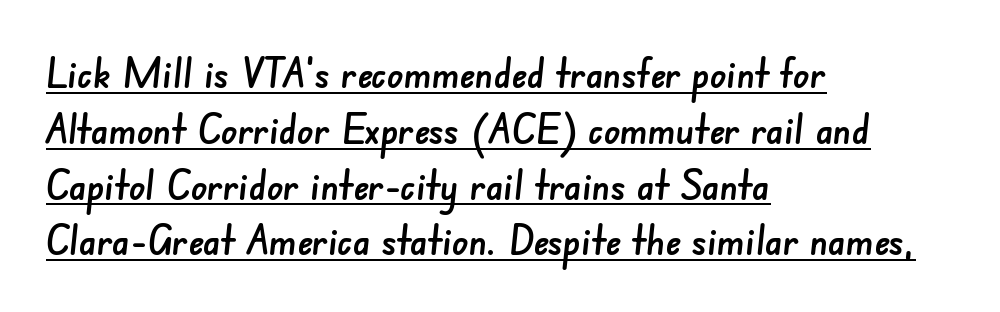
Emphasis is given by a line drawn under the lettering. Is there much room between lines? A standard amount, neither cramped nor airy. One-word summary of the alignment: left. This rendering employs a face without finishing strokes, i.e., a sans-serif. Tracking here is standard; glyphs follow each other at the usual distance.
